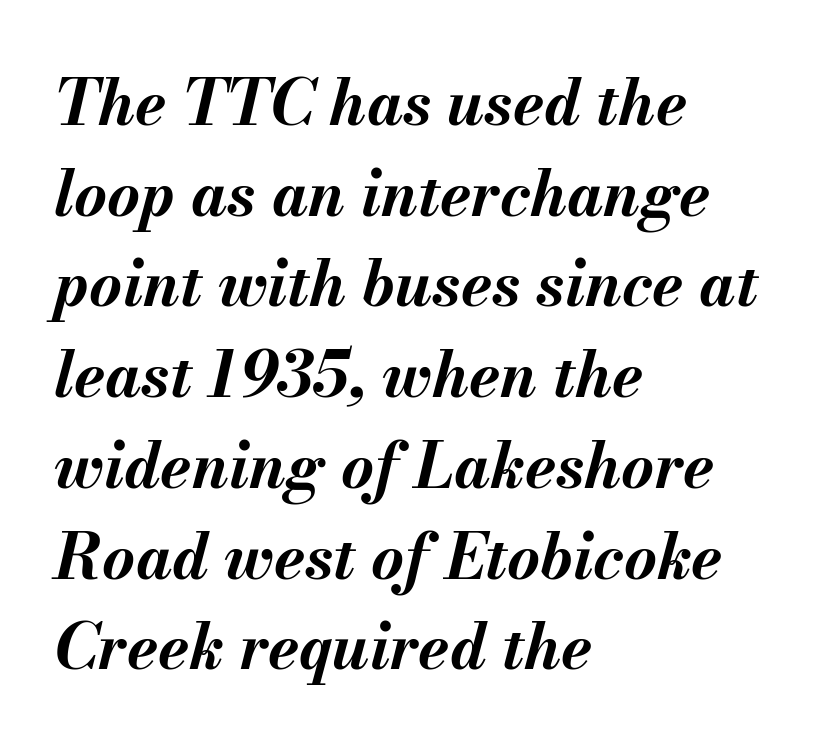
The image shows 63 px bold type, italic (leaning right); set left-aligned, normal line spacing (1.44x), normal letter spacing, not underlined; medium stroke contrast and a small x-height.
